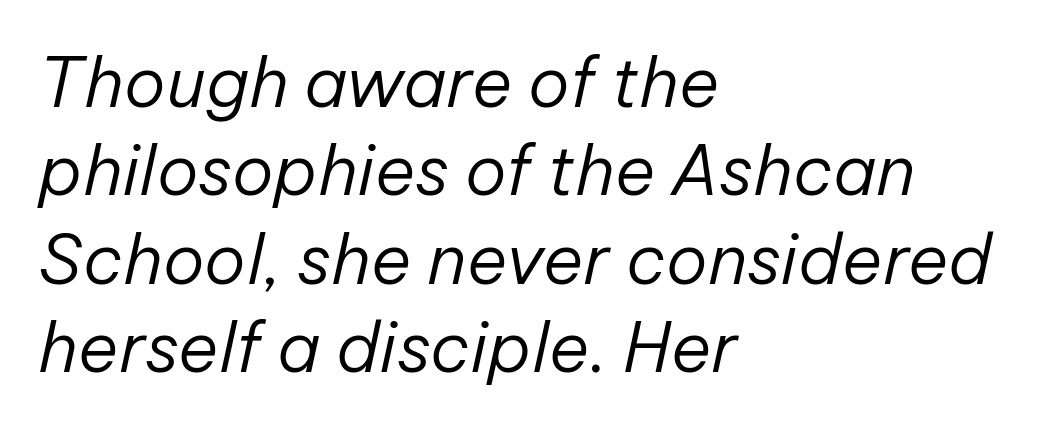
Q: Is the text bold? A: No.
Q: Is the text italic (slanted)? A: Yes, it leans right by about 12 degrees.
Q: Is the text underlined? A: No.
Q: How is the paragraph aligned? A: Left-aligned.
Q: Is the spacing between letters normal or unusually wide? A: Normal.
Q: Is the spacing between lines tight, normal or loose? A: Normal.
Q: Width (condensed, normal, or wide)? A: Normal.
Q: Stroke contrast? A: Low.
Q: x-height? A: Medium.
Q: Monospaced? A: No.
